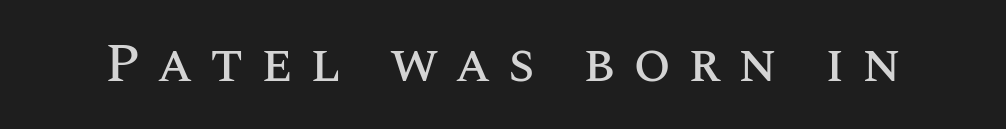
{"italic": "no", "width": "normal", "stroke_contrast": "medium", "x_height": "large", "monospaced": "no", "underline": "no", "letter_spacing": "wide", "letter_spacing_em": 0.32, "glyph_px": 54}
